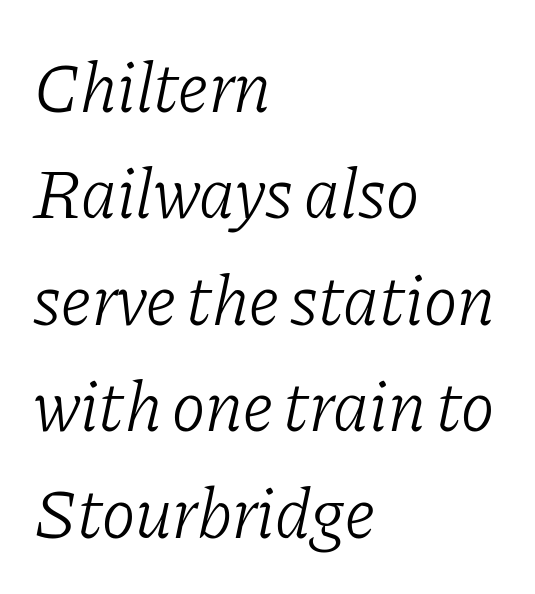
The image shows 71 px light serif type, italic (leaning right); set left-aligned, normal line spacing (1.5x), normal letter spacing, not underlined; low stroke contrast and a medium x-height.
